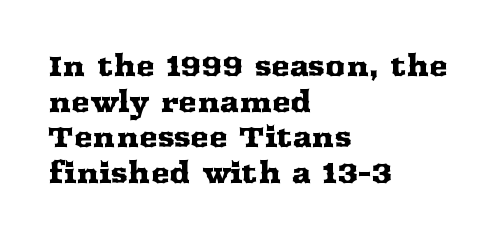
{"serif": "yes", "italic": "no", "width": "wide", "stroke_contrast": "medium", "x_height": "medium", "monospaced": "no", "underline": "no", "align": "left", "line_spacing": "normal", "line_spacing_ratio": 1.27, "letter_spacing": "normal", "letter_spacing_em": 0.0, "glyph_px": 28}
